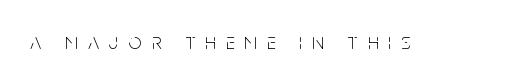
The letterforms sit at book weight or below. The foot of each line stays bare and open. A roman cut, with each character standing at attention. The line texture is sparse and dotted thanks to wide tracking.
